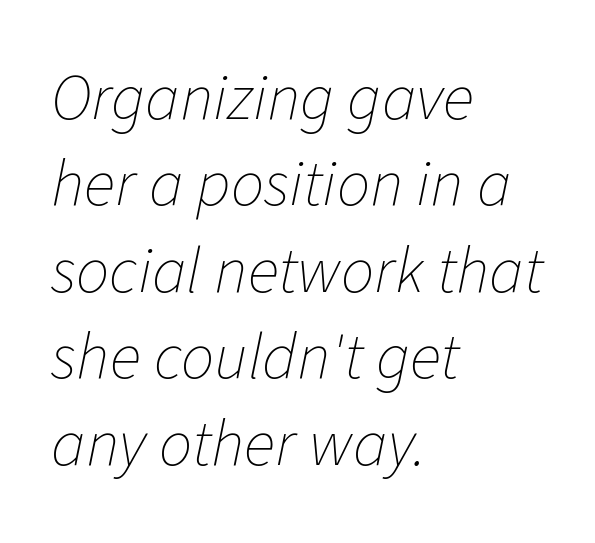
Is the block centered? No — it sits flush against the left margin. Proportional: the letters do not fall into vertical columns. The typography opts for an oblique posture over an upright one. Nobody touched the tracking dial on this one. Unmarked baselines from the first word to the last.
